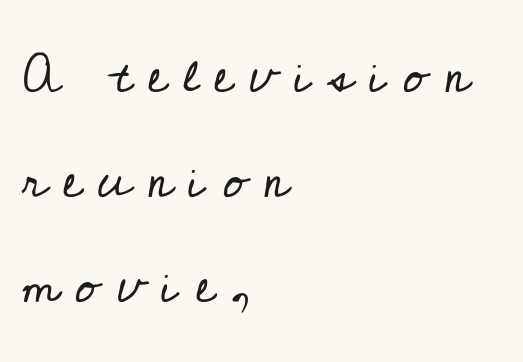
The specimen omits any rule beneath the text block's lines. Caption: expanded tracking, letters set apart. Line spacing here is loose. Alignment: flush left.
